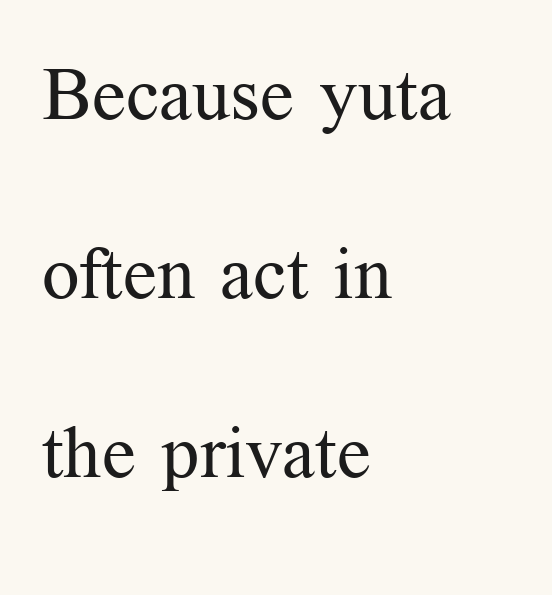
{"serif": "yes", "italic": "no", "bold": "no", "weight": "regular", "width": "normal", "stroke_contrast": "medium", "x_height": "medium", "monospaced": "no", "underline": "no", "align": "left", "line_spacing": "loose", "line_spacing_ratio": 2.42, "letter_spacing": "normal", "letter_spacing_em": 0.0, "glyph_px": 74}
